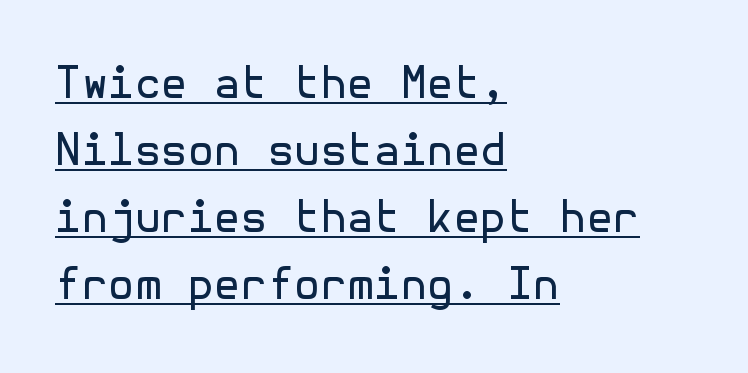
{"serif": "no", "italic": "no", "bold": "no", "weight": "regular", "width": "normal", "x_height": "medium", "underline": "yes", "align": "left", "line_spacing": "normal", "line_spacing_ratio": 1.56, "letter_spacing": "normal", "letter_spacing_em": 0.0, "glyph_px": 43}
